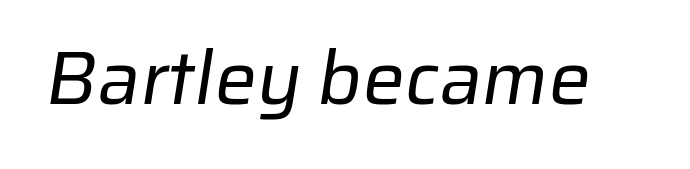
{"serif": "no", "bold": "no", "weight": "regular", "width": "normal", "stroke_contrast": "low", "x_height": "medium", "monospaced": "no", "underline": "no", "letter_spacing": "normal", "letter_spacing_em": 0.0, "glyph_px": 75}
